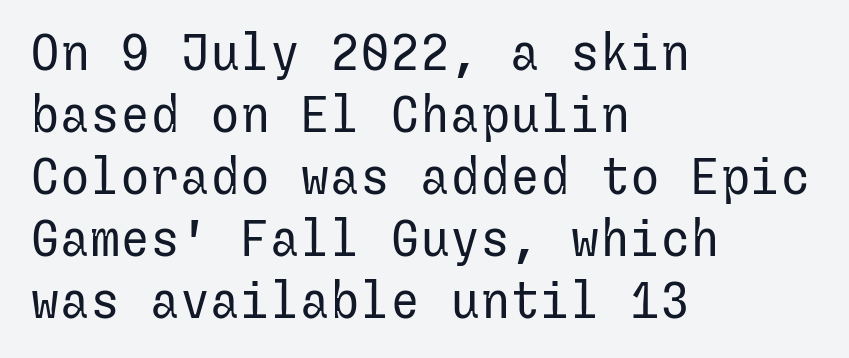
The image shows 50 px regular-weight sans-serif type, upright; set left-aligned, line spacing 1.24x, normal letter spacing, not underlined; low stroke contrast and a medium x-height.
